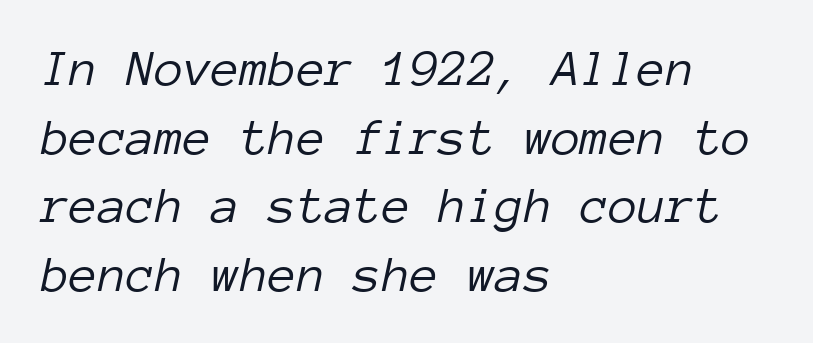
Style check: oblique. Successive baselines arrive at the customary interval. Layout note: lines flush left. Every character here occupies the same horizontal width, giving the sample a typewriter-like rhythm. Compared with typical body copy, the letter spacing here is the same.
